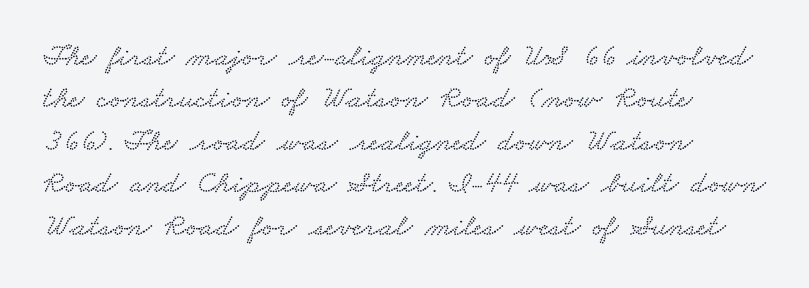
{"serif": "yes", "width": "wide", "stroke_contrast": "low", "x_height": "small", "monospaced": "no", "underline": "no", "align": "left", "line_spacing": "normal", "line_spacing_ratio": 1.37, "letter_spacing": "normal", "letter_spacing_em": 0.0, "glyph_px": 31}
